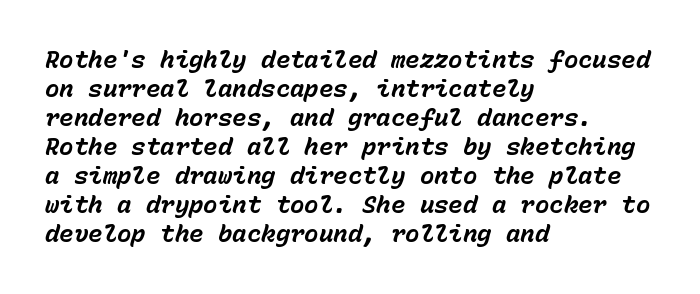
{"italic": "yes", "lean": "right", "slant_degrees": 15, "bold": "yes", "underline": "no", "align": "left", "line_spacing_ratio": 1.21, "letter_spacing": "normal", "letter_spacing_em": 0.0, "glyph_px": 24}
